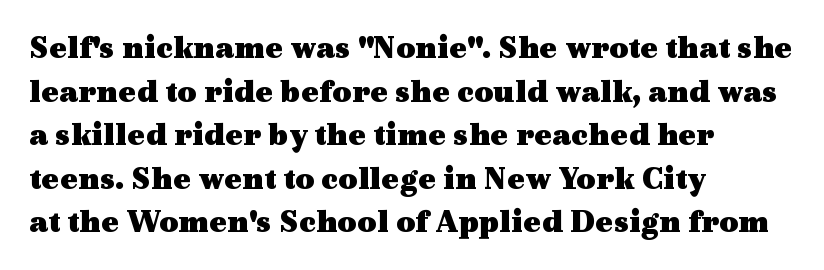
Q: Is the text bold? A: Yes.
Q: Is the text italic (slanted)? A: No, it is upright.
Q: Is the typeface a serif or a sans-serif typeface? A: Serif.
Q: Is the text underlined? A: No.
Q: How is the paragraph aligned? A: Left-aligned.
Q: Is the spacing between letters normal or unusually wide? A: Normal.
Q: Is the spacing between lines tight, normal or loose? A: Normal.
Q: Width (condensed, normal, or wide)? A: Wide.
Q: x-height? A: Medium.
Q: Monospaced? A: No.
